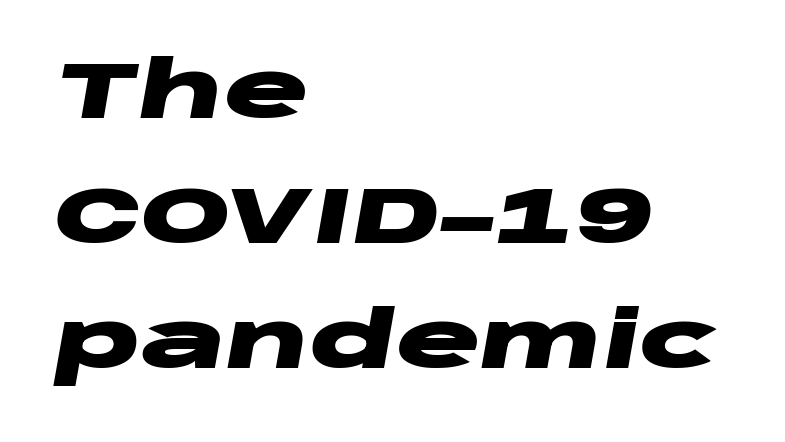
A typesetter would call this proportional, since set widths differ per character. The glyphs look as if they've been sheared to an angle. Check under the words: just untouched page. Here the glyphs are tracked normally, forming tight word shapes. In terms of leading, this rendering sits right in the middle.
